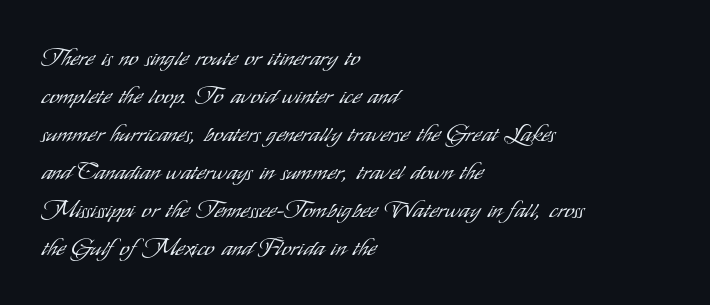
Q: Is the text bold? A: No.
Q: Is the text italic (slanted)? A: Yes.
Q: Is the text underlined? A: No.
Q: How is the paragraph aligned? A: Left-aligned.
Q: Is the spacing between letters normal or unusually wide? A: Normal.
Q: Is the spacing between lines tight, normal or loose? A: Normal.
